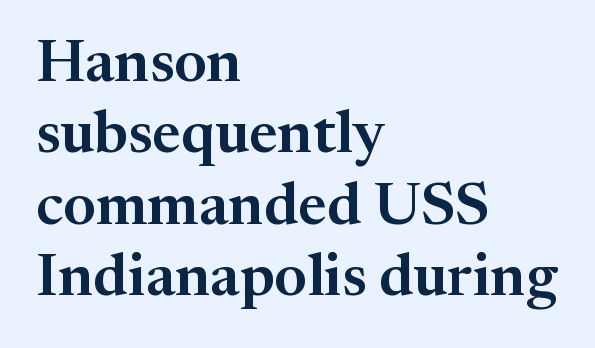
Q: Is the text italic (slanted)? A: No, it is upright.
Q: Is the typeface a serif or a sans-serif typeface? A: Serif.
Q: Is the text underlined? A: No.
Q: How is the paragraph aligned? A: Left-aligned.
Q: Is the spacing between letters normal or unusually wide? A: Normal.
Q: Width (condensed, normal, or wide)? A: Normal.
Q: Stroke contrast? A: Medium.
Q: x-height? A: Medium.
Q: Monospaced? A: No.
